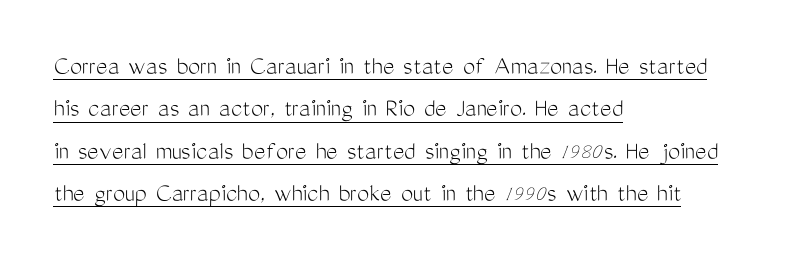
{"italic": "no", "bold": "no", "underline": "yes", "align": "left", "line_spacing": "normal", "line_spacing_ratio": 1.57, "letter_spacing": "normal", "letter_spacing_em": 0.0, "glyph_px": 27}
